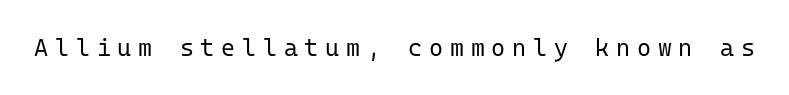
{"italic": "no", "bold": "no", "underline": "no", "letter_spacing": "wide", "letter_spacing_em": 0.28, "glyph_px": 24}
